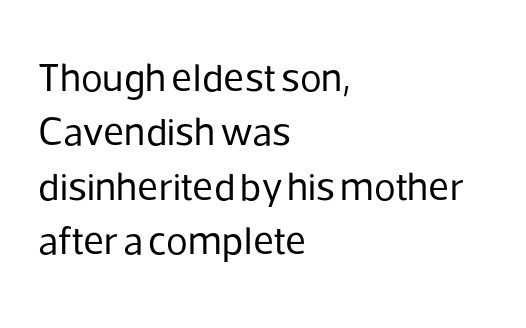
{"serif": "no", "italic": "no", "bold": "no", "weight": "regular", "width": "normal", "stroke_contrast": "low", "x_height": "medium", "monospaced": "no", "underline": "no", "align": "left", "line_spacing": "normal", "line_spacing_ratio": 1.36, "letter_spacing": "normal", "letter_spacing_em": 0.0, "glyph_px": 40}
